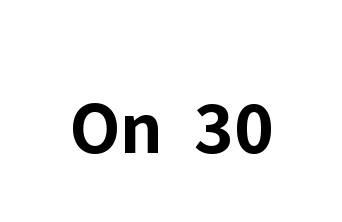
{"serif": "no", "italic": "no", "bold": "yes", "weight": "bold", "width": "normal", "stroke_contrast": "low", "x_height": "medium", "monospaced": "no", "underline": "no", "letter_spacing": "normal", "letter_spacing_em": 0.0, "glyph_px": 78}
